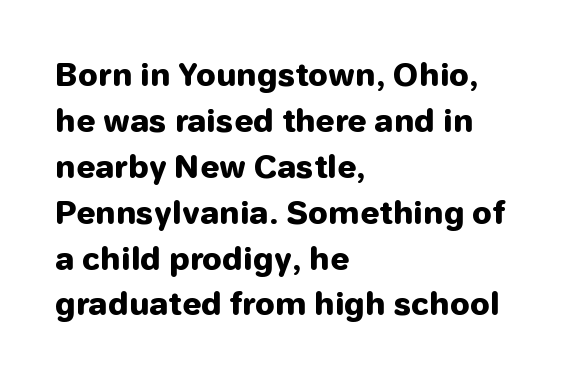
Typesetter's note: full bold, strokes at maximum text heaviness. The letterforms sit shoulder to shoulder at normal distance. The designer went with a sans here, leaving each stem footless. The letters advance in unequal steps, a hallmark of proportional type. This sample is left-justified, so line endings fall wherever the words run out.
